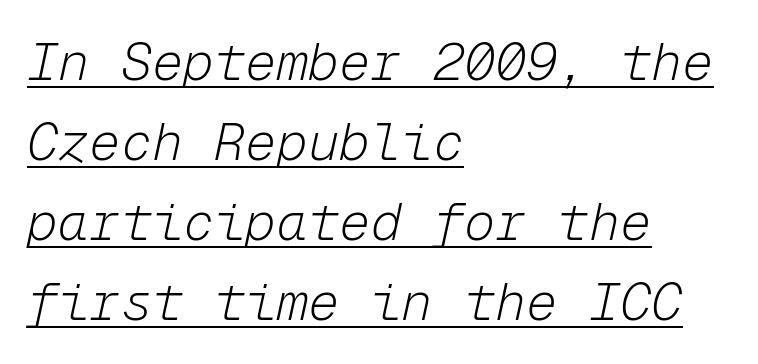
The image shows 52 px light type, italic (leaning right), monospaced; set left-aligned, normal line spacing (1.54x), normal letter spacing, underlined; low stroke contrast and a medium x-height.
